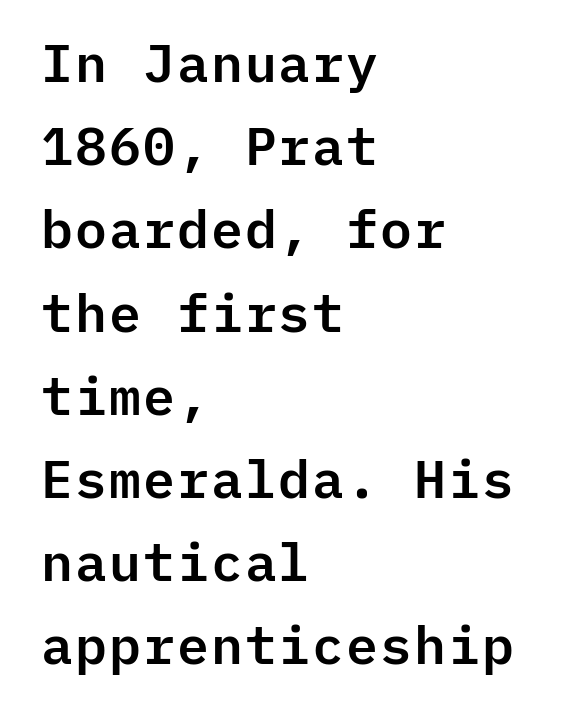
Q: Is the text italic (slanted)? A: No, it is upright.
Q: Is the typeface a serif or a sans-serif typeface? A: Sans-serif.
Q: Is the text underlined? A: No.
Q: How is the paragraph aligned? A: Left-aligned.
Q: Is the spacing between letters normal or unusually wide? A: Normal.
Q: Is the spacing between lines tight, normal or loose? A: Normal.
Q: Width (condensed, normal, or wide)? A: Normal.
Q: Stroke contrast? A: Low.
Q: x-height? A: Medium.
Q: Monospaced? A: Yes.
